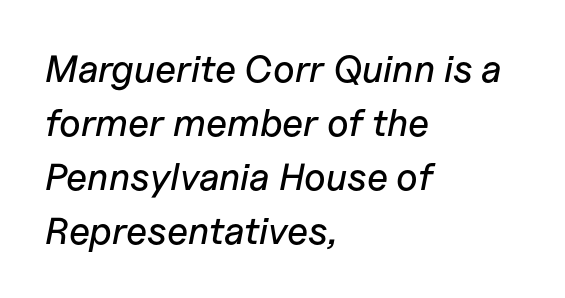
The image shows 38 px text type, italic (leaning right); set left-aligned, normal line spacing (1.42x), normal letter spacing, not underlined; low stroke contrast and a medium x-height.
